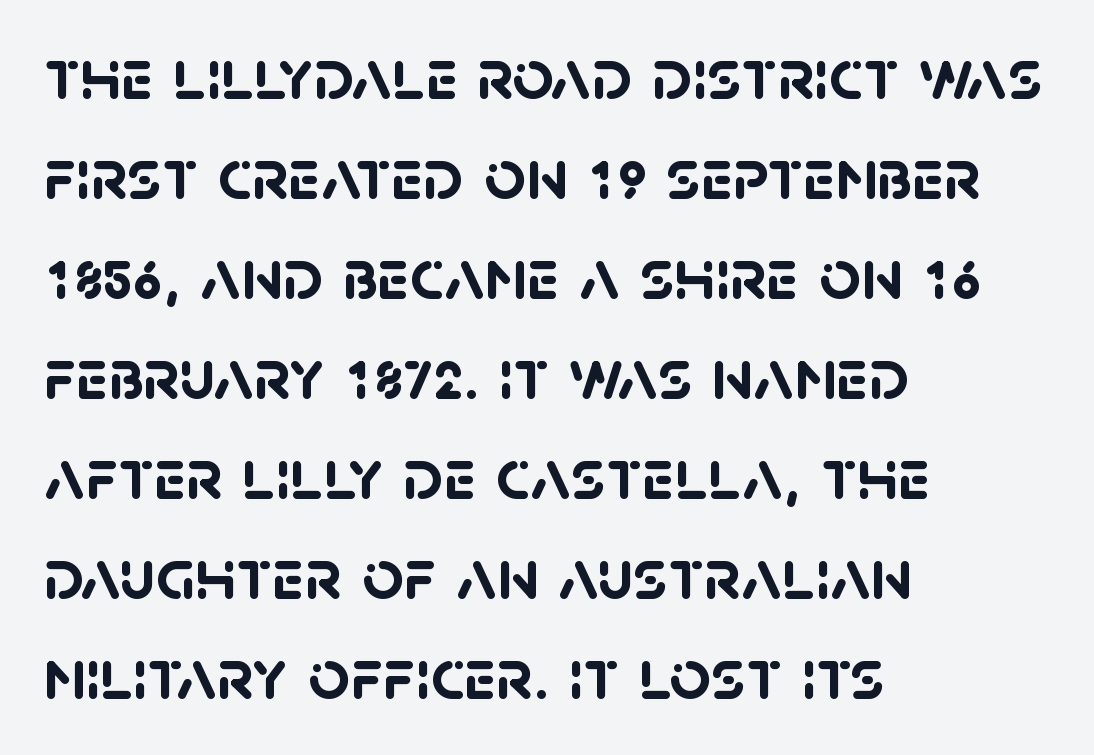
Q: Is the text bold? A: Yes.
Q: Is the typeface a serif or a sans-serif typeface? A: Sans-serif.
Q: Is the text underlined? A: No.
Q: How is the paragraph aligned? A: Left-aligned.
Q: Is the spacing between letters normal or unusually wide? A: Normal.
Q: Is the spacing between lines tight, normal or loose? A: Normal.
Q: Width (condensed, normal, or wide)? A: Normal.
Q: Stroke contrast? A: Low.
Q: x-height? A: Large.
Q: Monospaced? A: No.
